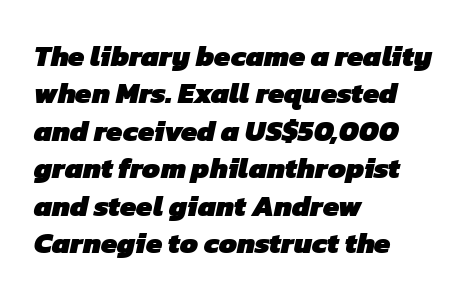
{"serif": "no", "bold": "yes", "weight": "heavy", "width": "normal", "stroke_contrast": "low", "x_height": "medium", "monospaced": "no", "underline": "no", "align": "left", "line_spacing": "normal", "line_spacing_ratio": 1.29, "letter_spacing": "normal", "letter_spacing_em": 0.0, "glyph_px": 29}
